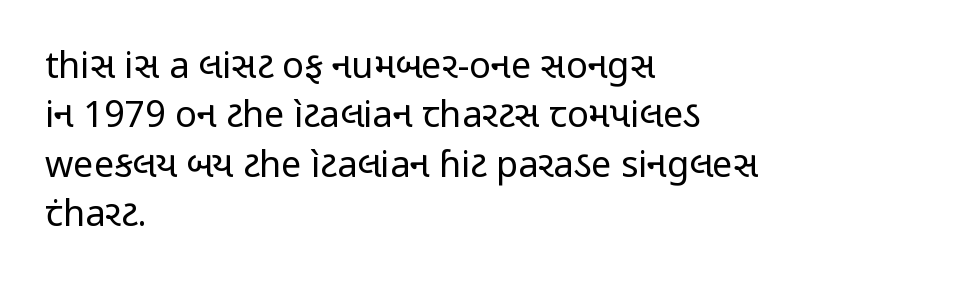
The glyphs in this specimen are sans serif. The gaps between neighbouring characters are ordinary and unremarkable. Ordinary non-slanted type is in use. All the whitespace from short lines collects on the right. Caption: face not bold, strokes unweighted. Successive baselines arrive at the customary interval.
